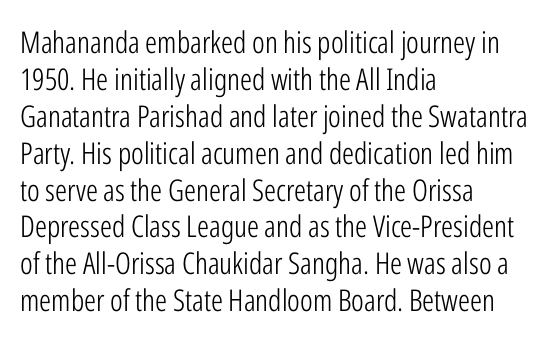
Reading down the block, your eye returns to a fixed left position each line. The font family rendered here belongs to the sans-serif group. Designer's note — italics off, roman on. Tracking here is standard; glyphs follow each other at the usual distance.
